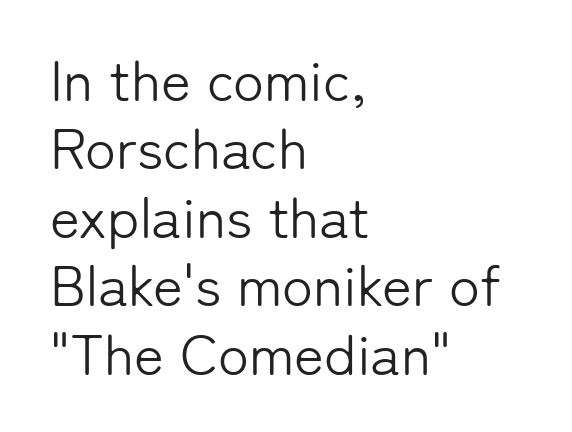
The image shows 57 px light sans-serif type, upright; set left-aligned, line spacing 1.2x, normal letter spacing, not underlined; low stroke contrast and a medium x-height.
